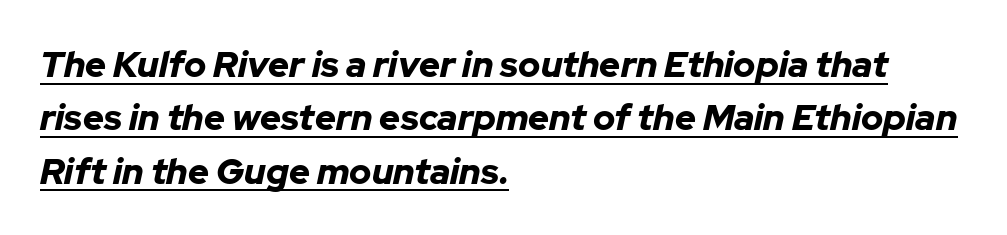
The image shows 36 px bold type, italic (leaning right); set left-aligned, normal line spacing (1.48x), normal letter spacing, underlined; low stroke contrast and a medium x-height.
